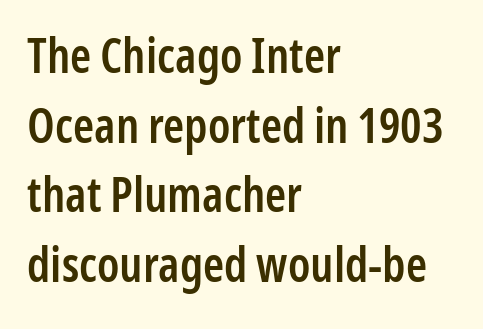
Q: Is the text bold? A: Semi-bold.
Q: Is the text italic (slanted)? A: No, it is upright.
Q: Is the typeface a serif or a sans-serif typeface? A: Sans-serif.
Q: Is the text underlined? A: No.
Q: How is the paragraph aligned? A: Left-aligned.
Q: Is the spacing between letters normal or unusually wide? A: Normal.
Q: Is the spacing between lines tight, normal or loose? A: Normal.
Q: Width (condensed, normal, or wide)? A: Condensed.
Q: Stroke contrast? A: Low.
Q: x-height? A: Medium.
Q: Monospaced? A: No.
